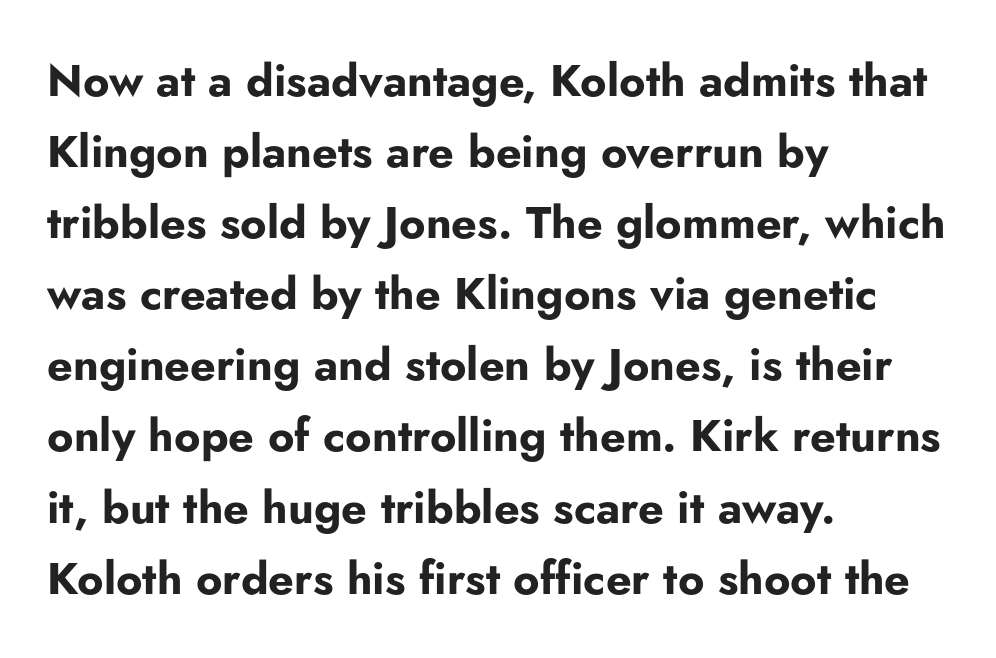
The glyphs are unaccompanied by any horizontal stroke below them. The gaps between neighbouring characters are ordinary and unremarkable. The vertical gap from one line to the next is medium. Serif or sans? Sans — the stroke terminals are bare.
